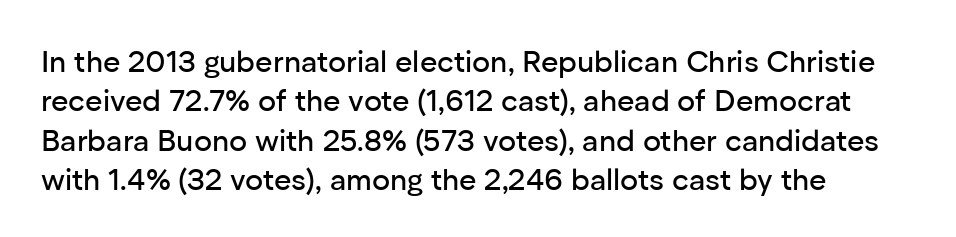
{"serif": "no", "italic": "no", "width": "normal", "stroke_contrast": "low", "x_height": "medium", "monospaced": "no", "underline": "no", "align": "left", "line_spacing": "normal", "line_spacing_ratio": 1.31, "letter_spacing": "normal", "letter_spacing_em": 0.0, "glyph_px": 30}
